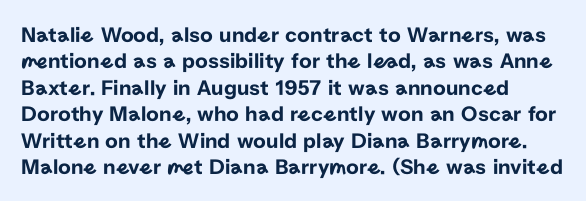
This rendering features lettering with no underline. Horizontal alignment here is leftward, the default for most running prose. These lines keep a tight, regular rhythm from letter to letter. A typesetter would mark this as roman, not italic.
